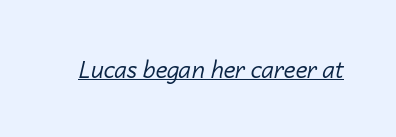
Q: Is the text bold? A: No.
Q: Is the text italic (slanted)? A: Yes, it leans right by about 14 degrees.
Q: Is the text underlined? A: Yes.
Q: Is the spacing between letters normal or unusually wide? A: Normal.
